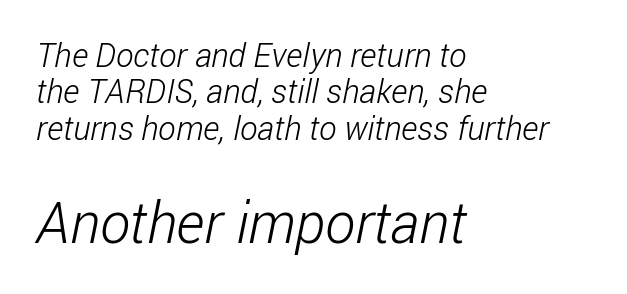
{"serif": "no", "bold": "no", "weight": "light", "width": "condensed", "stroke_contrast": "low", "x_height": "medium", "monospaced": "no", "underline": "no", "align": "left", "line_spacing": "tight", "line_spacing_ratio": 1.1, "letter_spacing": "normal", "letter_spacing_em": 0.0, "larger_block": "second", "size_ratio": 1.73, "glyph_px": 57}
